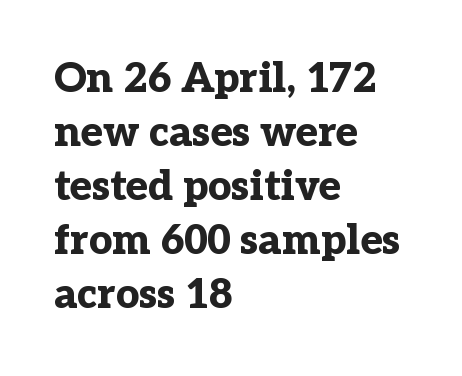
The image shows 41 px bold serif type, upright; set left-aligned, normal line spacing (1.32x), normal letter spacing, not underlined; low stroke contrast and a medium x-height.
